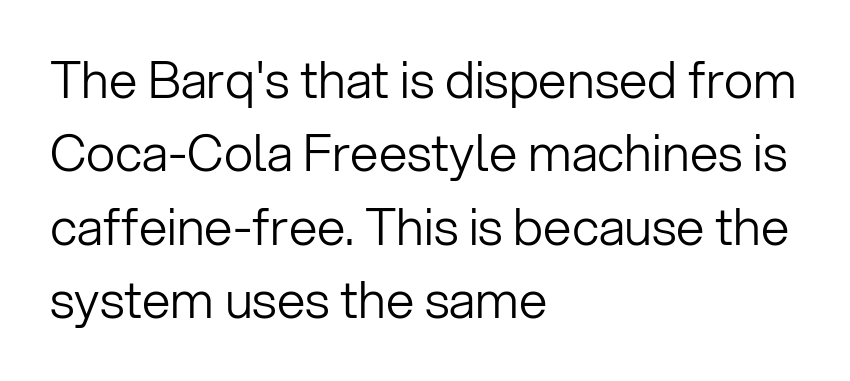
The image shows 51 px light sans-serif type, upright; set left-aligned, normal line spacing (1.44x), normal letter spacing, not underlined; low stroke contrast and a medium x-height.
